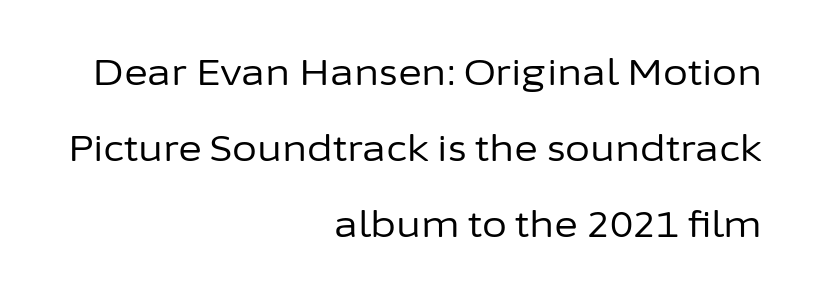
{"serif": "no", "italic": "no", "bold": "no", "weight": "regular", "width": "normal", "stroke_contrast": "low", "x_height": "medium", "monospaced": "no", "underline": "no", "align": "right", "line_spacing": "loose", "line_spacing_ratio": 2.11, "letter_spacing": "normal", "letter_spacing_em": 0.0, "glyph_px": 36}
